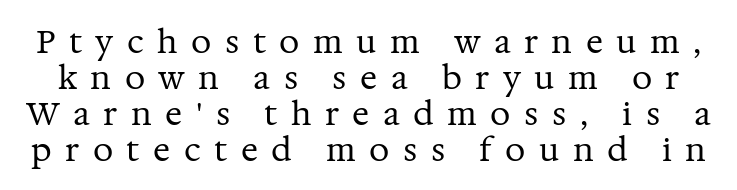
{"serif": "yes", "italic": "no", "bold": "no", "weight": "regular", "width": "normal", "stroke_contrast": "medium", "x_height": "medium", "monospaced": "no", "underline": "no", "line_spacing": "tight", "line_spacing_ratio": 1.12, "letter_spacing": "wide", "letter_spacing_em": 0.42, "glyph_px": 32}
